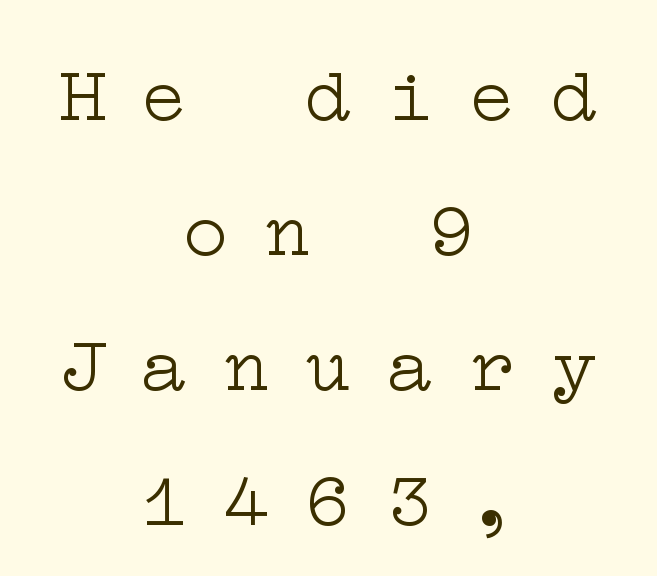
{"serif": "yes", "italic": "no", "bold": "no", "weight": "light", "width": "wide", "stroke_contrast": "low", "x_height": "medium", "underline": "no", "align": "center", "line_spacing_ratio": 1.73, "letter_spacing": "wide", "letter_spacing_em": 0.45, "glyph_px": 78}
